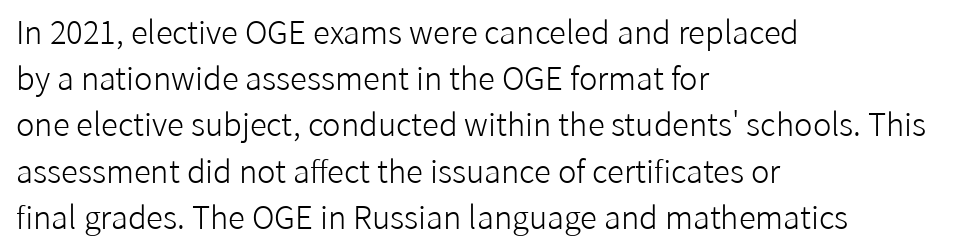
Q: Is the text bold? A: No.
Q: Is the text italic (slanted)? A: No, it is upright.
Q: Is the typeface a serif or a sans-serif typeface? A: Sans-serif.
Q: Is the text underlined? A: No.
Q: How is the paragraph aligned? A: Left-aligned.
Q: Is the spacing between letters normal or unusually wide? A: Normal.
Q: Is the spacing between lines tight, normal or loose? A: Normal.
Q: Width (condensed, normal, or wide)? A: Normal.
Q: Stroke contrast? A: Low.
Q: x-height? A: Medium.
Q: Monospaced? A: No.
